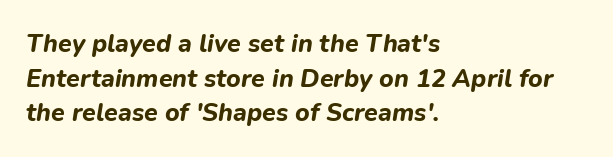
The image shows 25 px bold type, italic (leaning right); set left-aligned, normal line spacing (1.39x), normal letter spacing, not underlined.
